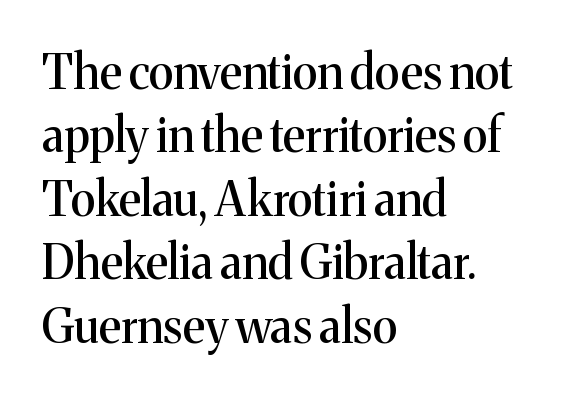
The image shows 47 px serif type, upright; set left-aligned, normal line spacing (1.35x), normal letter spacing, not underlined; medium stroke contrast and a medium x-height.
